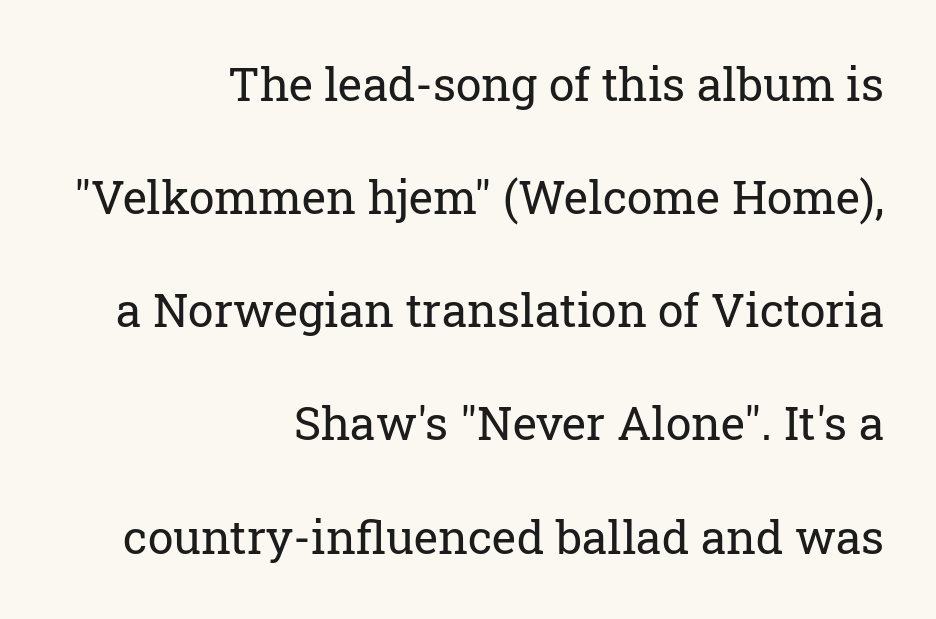
{"serif": "yes", "italic": "no", "bold": "no", "weight": "regular", "width": "normal", "stroke_contrast": "low", "x_height": "medium", "monospaced": "no", "underline": "no", "align": "right", "line_spacing": "loose", "line_spacing_ratio": 2.46, "letter_spacing": "normal", "letter_spacing_em": 0.0, "glyph_px": 46}
